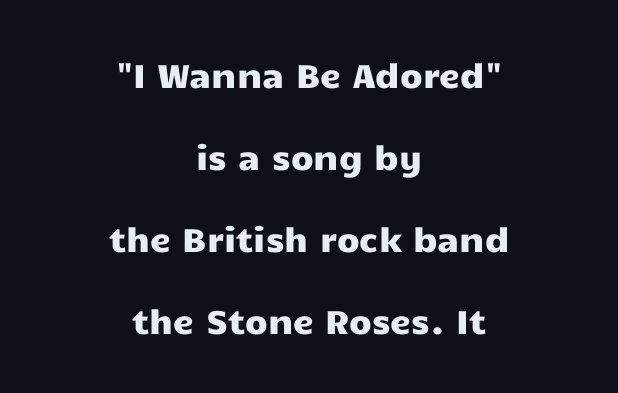
The image shows 33 px wide sans-serif type, upright; set centered, loose line spacing (2.48x), normal letter spacing, not underlined; low stroke contrast and a medium x-height.
